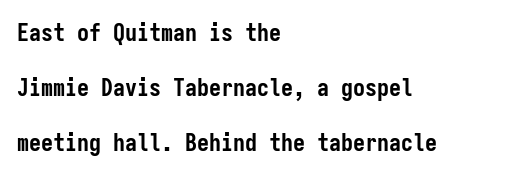
{"italic": "no", "bold": "yes", "underline": "no", "align": "left", "line_spacing": "loose", "line_spacing_ratio": 2.29, "letter_spacing": "normal", "letter_spacing_em": 0.0, "glyph_px": 24}
